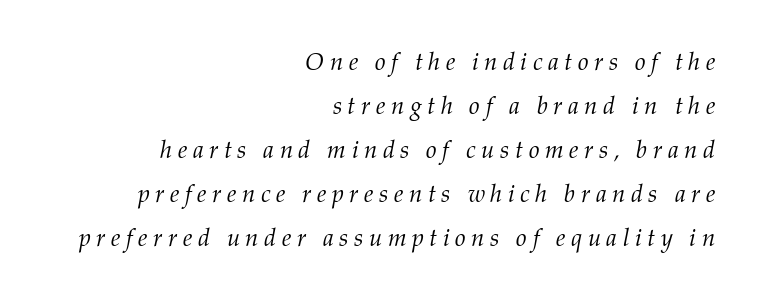
Q: Is the text bold? A: No.
Q: Is the text italic (slanted)? A: Yes, it leans right by about 12 degrees.
Q: Is the text underlined? A: No.
Q: How is the paragraph aligned? A: Right-aligned.
Q: Is the spacing between letters normal or unusually wide? A: Unusually wide.
